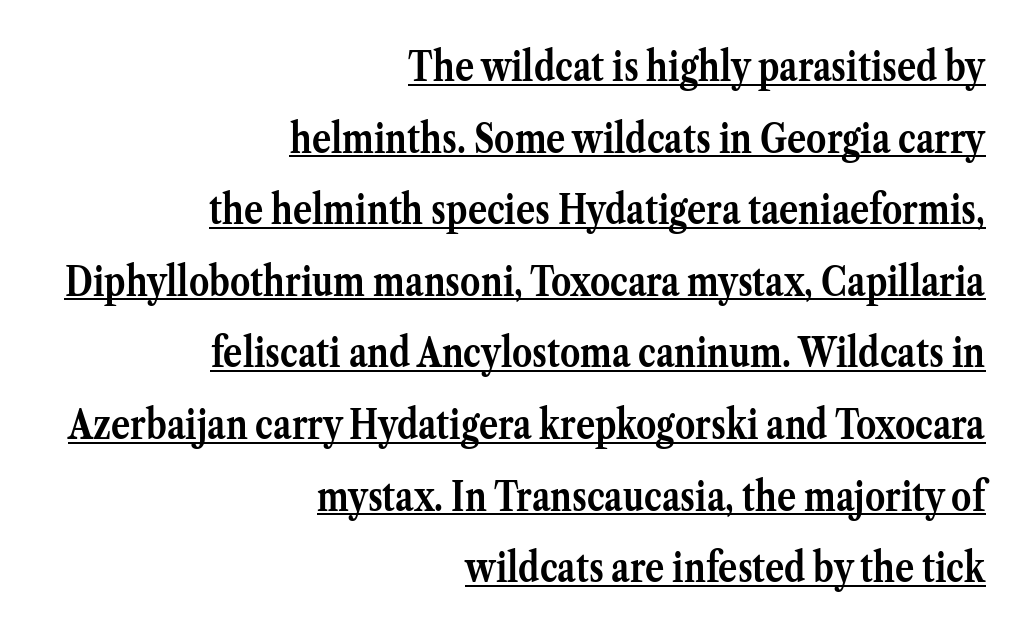
The image shows 40 px semibold serif type, upright; set right-aligned, line spacing 1.79x, normal letter spacing, underlined; medium stroke contrast and a medium x-height.
